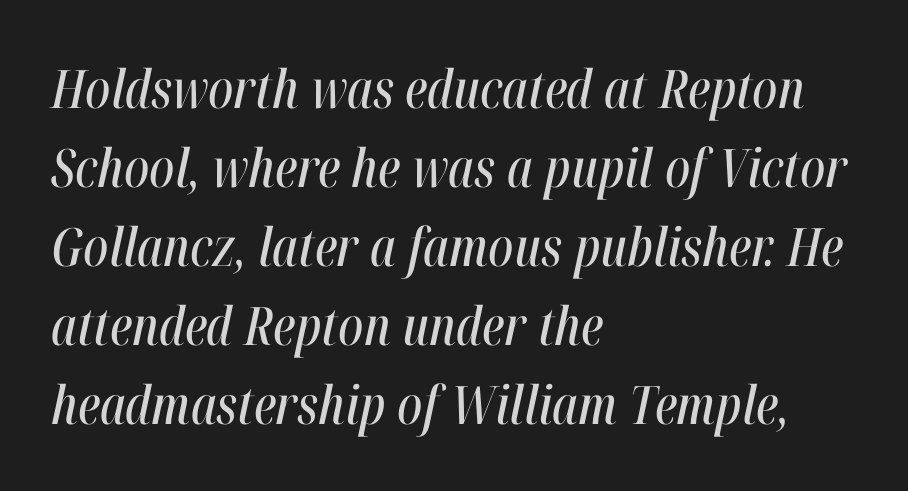
Q: Is the text italic (slanted)? A: Yes, it leans right by about 12 degrees.
Q: Is the text underlined? A: No.
Q: How is the paragraph aligned? A: Left-aligned.
Q: Is the spacing between letters normal or unusually wide? A: Normal.
Q: Is the spacing between lines tight, normal or loose? A: Normal.
Q: Width (condensed, normal, or wide)? A: Condensed.
Q: Stroke contrast? A: High.
Q: x-height? A: Medium.
Q: Monospaced? A: No.
